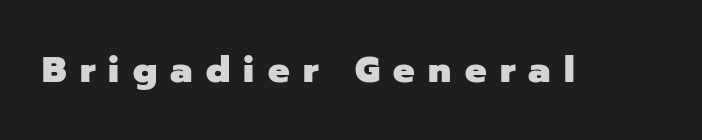
The image shows 36 px heavy sans-serif type, upright; set unusually wide letter spacing (+0.37 em), not underlined; low stroke contrast and a medium x-height.
